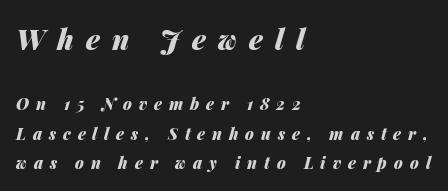
These lines are rendered in a variable-pitch font. Typesetter's note — upper block bumped up in size, lower block left smaller. Beneath every word, the page is bare. Look at the stroke-to-counter ratio: heavy, a bold. Look at the tracking — it's clearly loosened, letters drifting apart.
